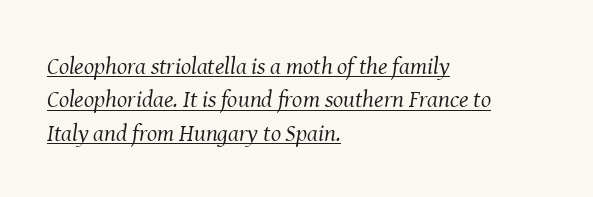
{"italic": "yes", "lean": "right", "slant_degrees": 8, "bold": "no", "underline": "yes", "align": "left", "line_spacing": "normal", "line_spacing_ratio": 1.39, "letter_spacing": "normal", "letter_spacing_em": 0.0, "glyph_px": 24}
